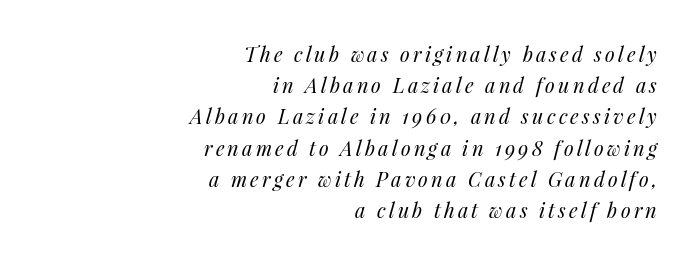
The image shows 20 px text type, italic (leaning right); set right-aligned, normal line spacing (1.56x), not underlined.
